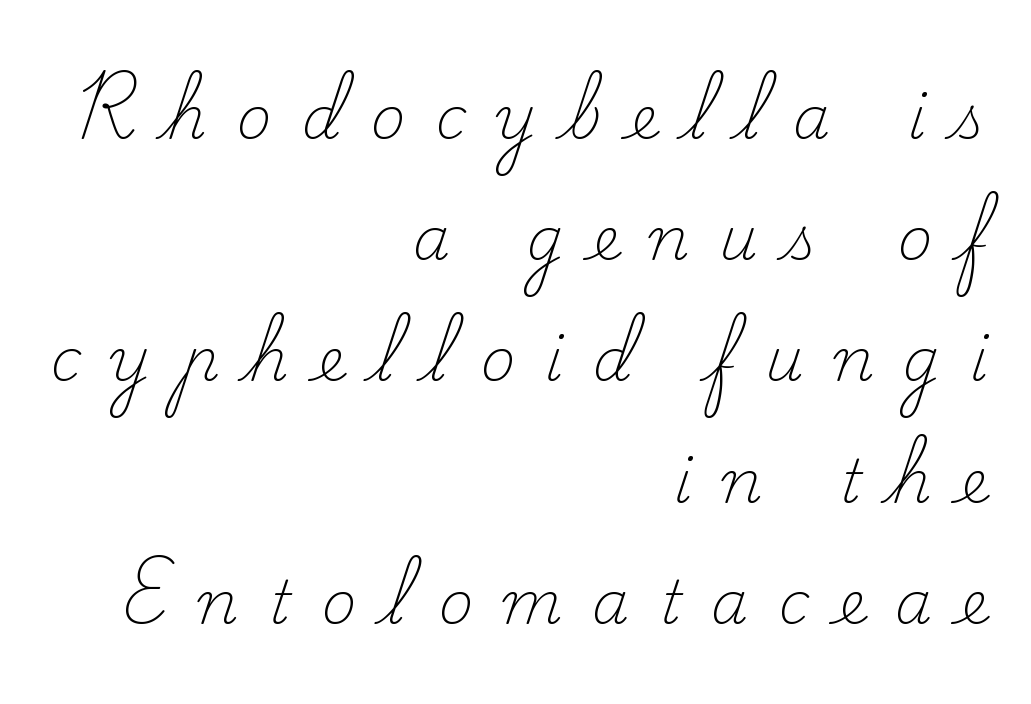
Airy leading. The rendering uses natural spacing where letterforms have individual widths. The characters display serif detailing at their extremities. In terms of letterspacing, this is a distinctly airy, spread setting.
